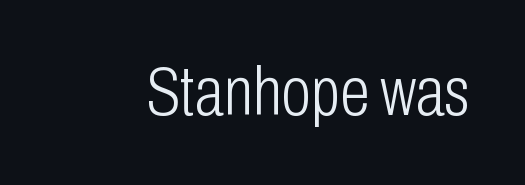
{"serif": "no", "italic": "no", "bold": "no", "weight": "light", "width": "condensed", "stroke_contrast": "low", "x_height": "medium", "monospaced": "no", "underline": "no", "letter_spacing": "normal", "letter_spacing_em": 0.0, "glyph_px": 68}
